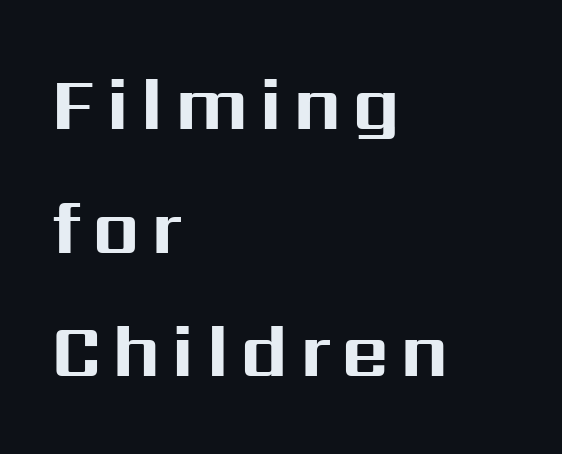
You could not count columns in this text — the font is proportionally spaced. This sample uses an upright cut, with every glyph sitting square on the baseline. Compared with typical paragraphs, the rows here are spaced about the same. No feet cap the strokes, marking this as sans-serif type. Heavy-handed strokes throughout: this text is bold.
